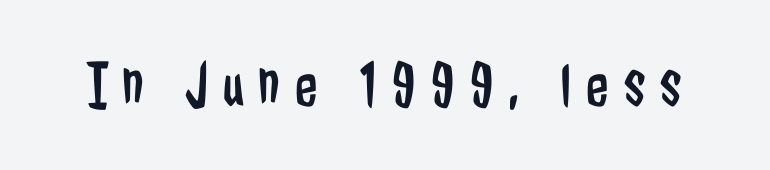
Q: Is the text bold? A: No.
Q: Is the text italic (slanted)? A: No, it is upright.
Q: Is the typeface a serif or a sans-serif typeface? A: Sans-serif.
Q: Is the text underlined? A: No.
Q: Is the spacing between letters normal or unusually wide? A: Unusually wide.
Q: Width (condensed, normal, or wide)? A: Condensed.
Q: Stroke contrast? A: Low.
Q: x-height? A: Medium.
Q: Monospaced? A: No.
